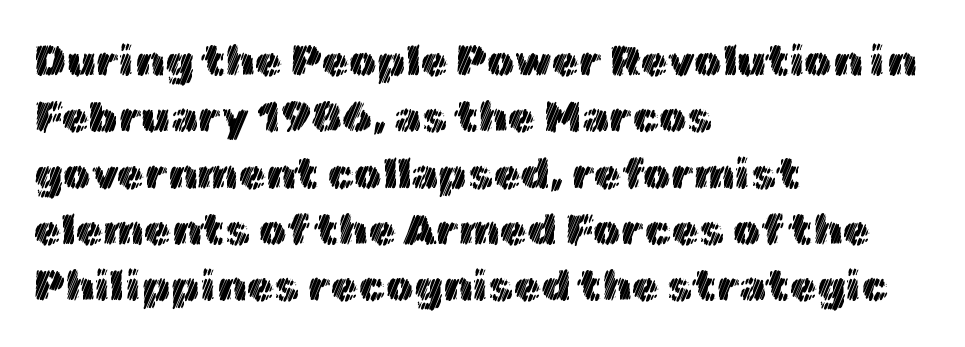
The image shows 44 px text type, upright; set left-aligned, normal line spacing (1.28x), normal letter spacing, not underlined; a medium x-height.
